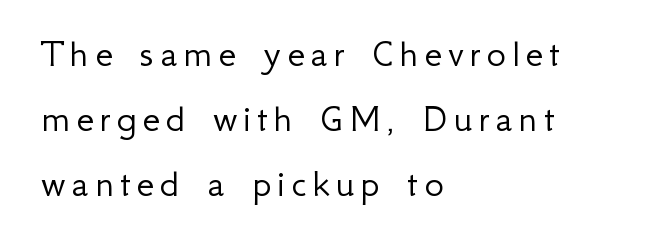
Think standard paragraph weight, or any step lighter than that. Each letter's strokes conclude bluntly, with no projecting serifs. Looks like regular typesetting: each glyph gets only the width it needs. A roman cut, with each character standing at attention. The foot of each line stays bare and open. The block of text has a typical density, with ordinary space between rows.
